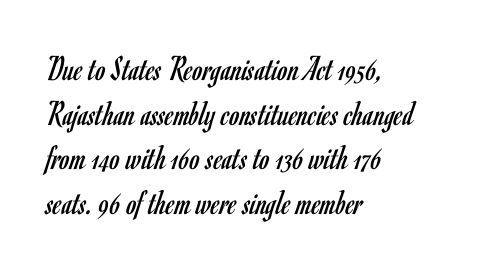
The image shows 36 px regular-weight, condensed sans-serif type; set left-aligned, line spacing 1.24x, normal letter spacing, not underlined; low stroke contrast and a small x-height.
